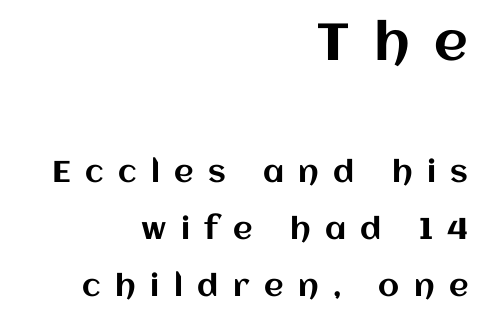
Q: Is the text italic (slanted)? A: No, it is upright.
Q: Is the text underlined? A: No.
Q: How is the paragraph aligned? A: Right-aligned.
Q: Is the spacing between letters normal or unusually wide? A: Unusually wide.
Q: Is the spacing between lines tight, normal or loose? A: Loose.
Q: Which block of text is set in a larger size, the first (top) or the second (bottom)? A: The first (top) one.
Q: Width (condensed, normal, or wide)? A: Normal.
Q: Stroke contrast? A: Medium.
Q: x-height? A: Large.
Q: Monospaced? A: No.
